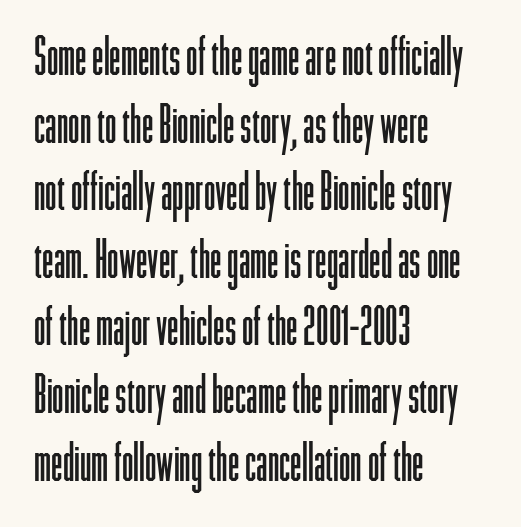
Style check: upright. Bold? No — there's no thickening of the strokes. Each letter keeps its own natural width here, so spacing adapts to shape. Typographically, this falls in the sans-serif category.
